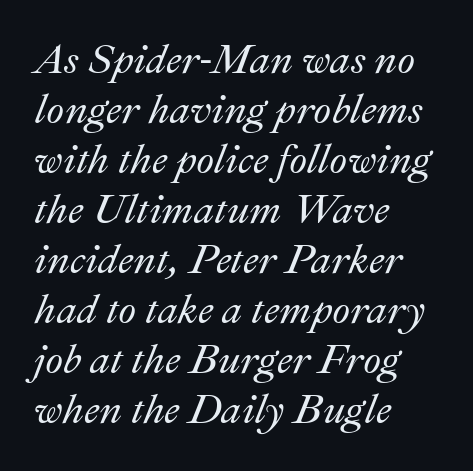
The image shows 41 px text type, italic (leaning right); set left-aligned, line spacing 1.22x, normal letter spacing, not underlined; medium stroke contrast and a small x-height.
